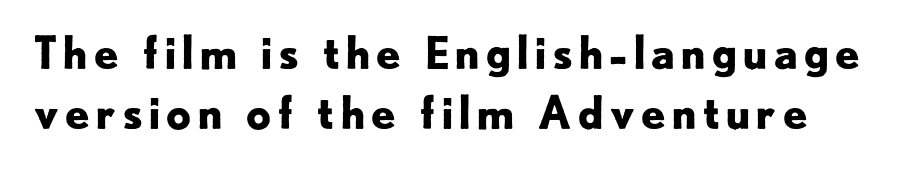
Q: Is the text bold? A: Yes.
Q: Is the text italic (slanted)? A: No, it is upright.
Q: Is the typeface a serif or a sans-serif typeface? A: Sans-serif.
Q: Is the text underlined? A: No.
Q: Is the spacing between lines tight, normal or loose? A: Normal.
Q: Width (condensed, normal, or wide)? A: Normal.
Q: Stroke contrast? A: Low.
Q: x-height? A: Small.
Q: Monospaced? A: No.
